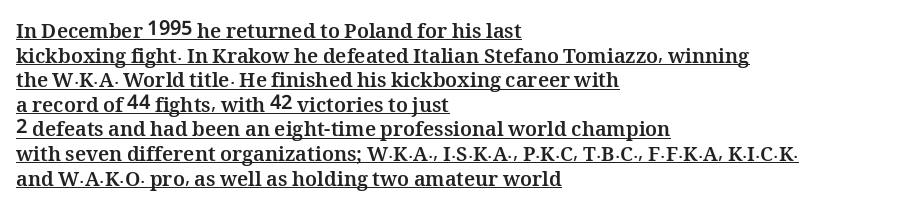
{"italic": "no", "bold": "yes", "underline": "yes", "align": "left", "line_spacing_ratio": 1.23, "letter_spacing": "normal", "letter_spacing_em": 0.0, "glyph_px": 20}
